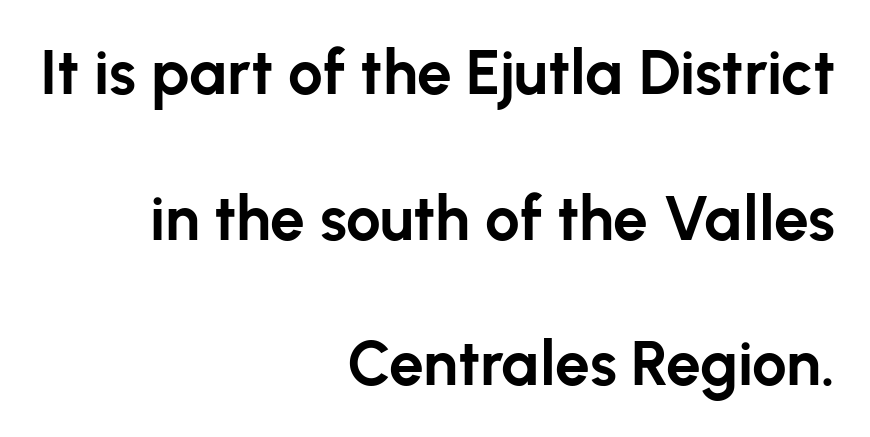
Q: Is the text bold? A: Yes.
Q: Is the text italic (slanted)? A: No, it is upright.
Q: Is the typeface a serif or a sans-serif typeface? A: Sans-serif.
Q: Is the text underlined? A: No.
Q: How is the paragraph aligned? A: Right-aligned.
Q: Is the spacing between letters normal or unusually wide? A: Normal.
Q: Is the spacing between lines tight, normal or loose? A: Loose.
Q: Width (condensed, normal, or wide)? A: Normal.
Q: Stroke contrast? A: Low.
Q: x-height? A: Medium.
Q: Monospaced? A: No.
